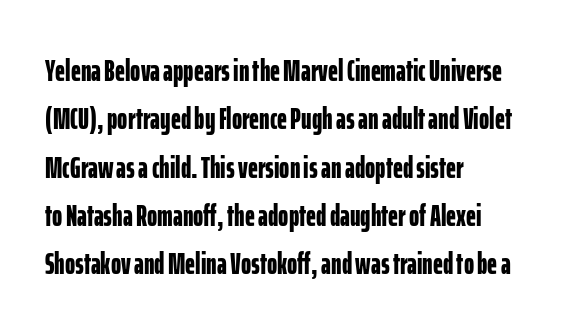
The image shows 31 px bold, condensed sans-serif type, upright; set left-aligned, normal line spacing (1.56x), normal letter spacing, not underlined; low stroke contrast and a medium x-height.
